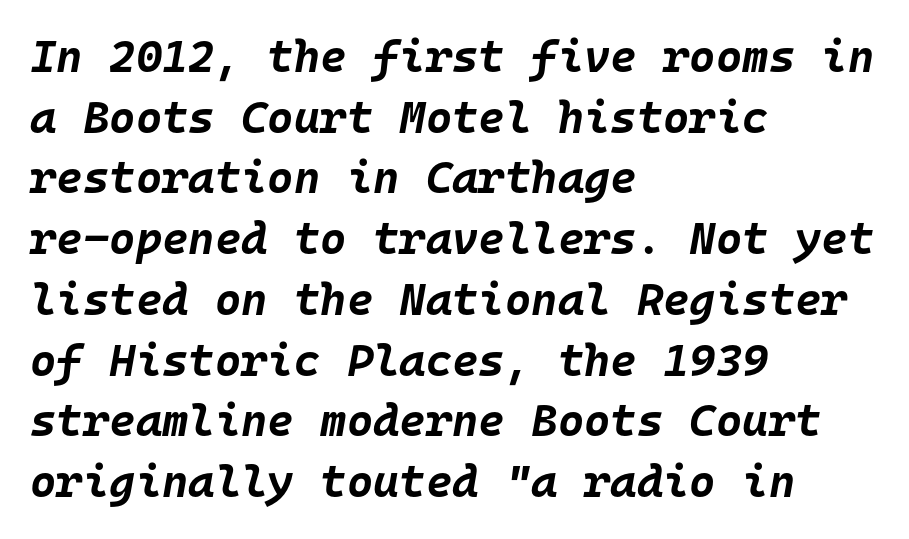
{"italic": "yes", "lean": "right", "slant_degrees": 10, "bold": "yes", "weight": "bold", "width": "normal", "stroke_contrast": "low", "x_height": "large", "monospaced": "yes", "underline": "no", "align": "left", "line_spacing": "normal", "line_spacing_ratio": 1.35, "letter_spacing": "normal", "letter_spacing_em": 0.0, "glyph_px": 45}
